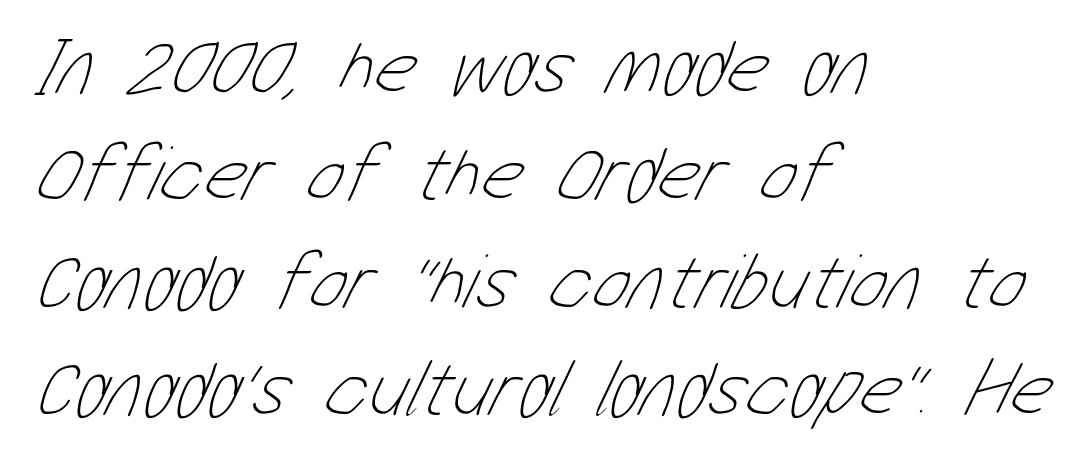
Notice how descenders clear the ascenders below comfortably — that's standard leading. Does the copy run flush right? No — it runs flush left. The letters advance in unequal steps, a hallmark of proportional type. These lines keep a tight, regular rhythm from letter to letter.
